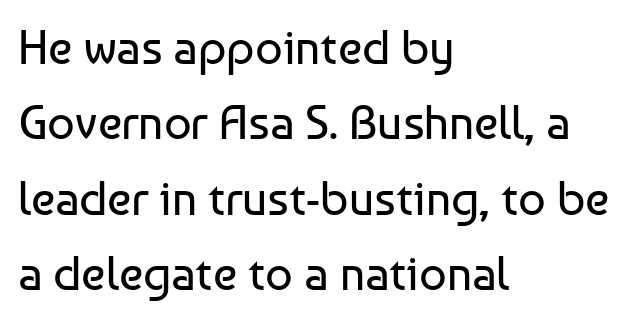
The cut favours lightness, reaching ordinary text weight at its darkest. Unlike a traditional serif, this face leaves its strokes unadorned. Each letter keeps its own natural width here, so spacing adapts to shape. Posture: straight, roman, zero tilt. Quick note: underline off. Line beginnings align vertically; line endings do not.
